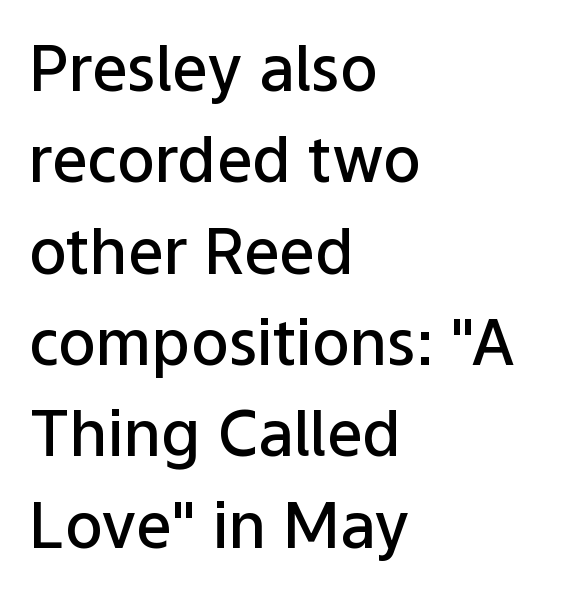
Q: Is the text bold? A: Semi-bold.
Q: Is the text italic (slanted)? A: No, it is upright.
Q: Is the typeface a serif or a sans-serif typeface? A: Sans-serif.
Q: Is the text underlined? A: No.
Q: How is the paragraph aligned? A: Left-aligned.
Q: Is the spacing between letters normal or unusually wide? A: Normal.
Q: Is the spacing between lines tight, normal or loose? A: Normal.
Q: Width (condensed, normal, or wide)? A: Normal.
Q: Stroke contrast? A: Low.
Q: x-height? A: Medium.
Q: Monospaced? A: No.
